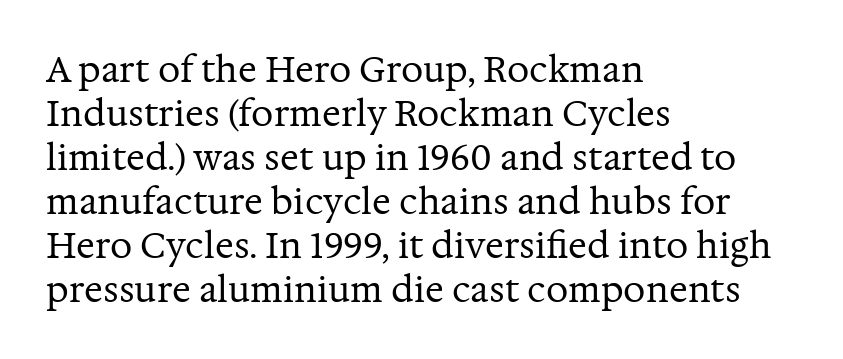
{"serif": "yes", "italic": "no", "bold": "no", "weight": "regular", "width": "normal", "stroke_contrast": "medium", "x_height": "medium", "monospaced": "no", "underline": "no", "align": "left", "line_spacing": "normal", "line_spacing_ratio": 1.26, "letter_spacing": "normal", "letter_spacing_em": 0.0, "glyph_px": 35}
